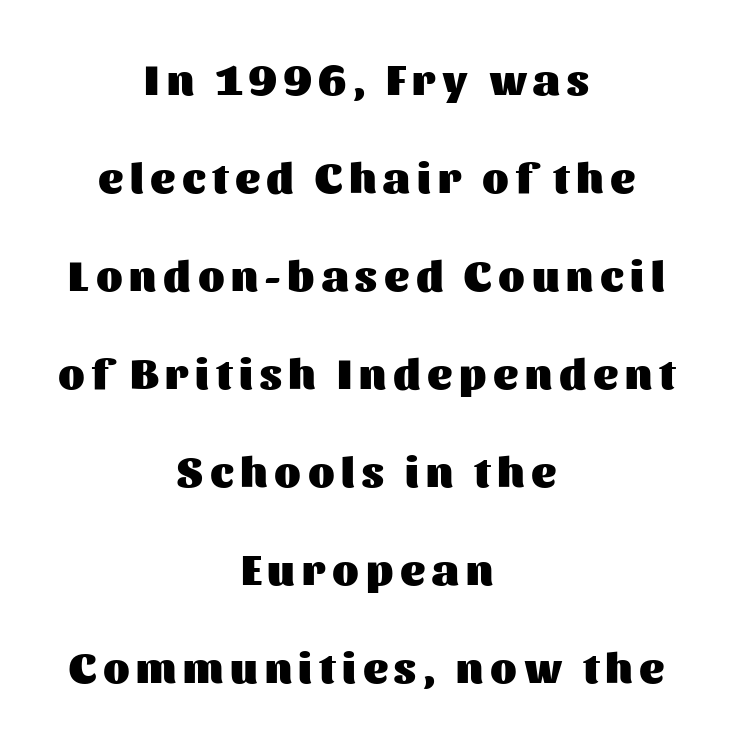
Q: Is the text bold? A: Yes.
Q: Is the text italic (slanted)? A: No, it is upright.
Q: Is the typeface a serif or a sans-serif typeface? A: Sans-serif.
Q: Is the text underlined? A: No.
Q: How is the paragraph aligned? A: Centered.
Q: Is the spacing between lines tight, normal or loose? A: Loose.
Q: Width (condensed, normal, or wide)? A: Normal.
Q: Stroke contrast? A: Medium.
Q: x-height? A: Medium.
Q: Monospaced? A: No.
